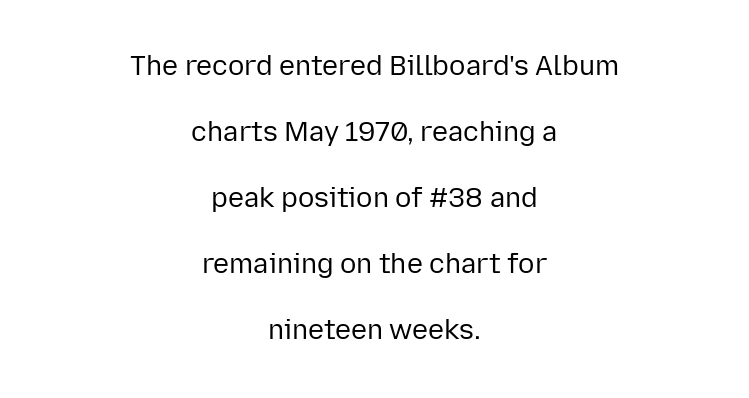
{"italic": "no", "bold": "no", "underline": "no", "align": "center", "line_spacing": "loose", "line_spacing_ratio": 2.44, "letter_spacing": "normal", "letter_spacing_em": 0.0, "glyph_px": 27}
